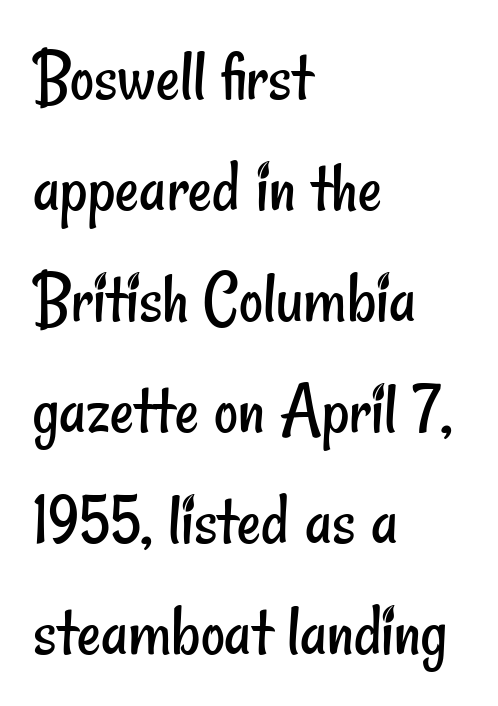
The image shows 74 px regular-weight, condensed sans-serif type; set left-aligned, normal line spacing (1.5x), normal letter spacing, not underlined; low stroke contrast and a small x-height.
